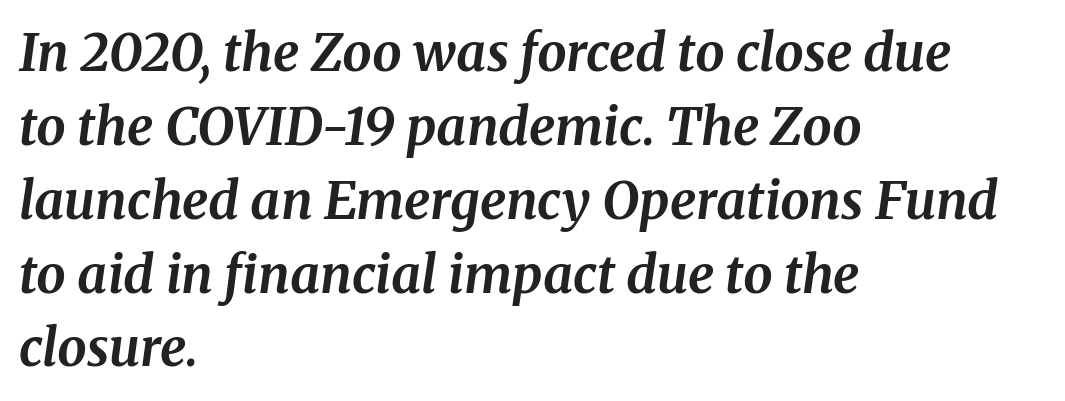
Q: Is the text bold? A: Yes.
Q: Is the text italic (slanted)? A: Yes, it leans right by about 8 degrees.
Q: Is the typeface a serif or a sans-serif typeface? A: Serif.
Q: Is the text underlined? A: No.
Q: How is the paragraph aligned? A: Left-aligned.
Q: Is the spacing between letters normal or unusually wide? A: Normal.
Q: Is the spacing between lines tight, normal or loose? A: Normal.
Q: Width (condensed, normal, or wide)? A: Normal.
Q: Stroke contrast? A: Medium.
Q: x-height? A: Medium.
Q: Monospaced? A: No.
